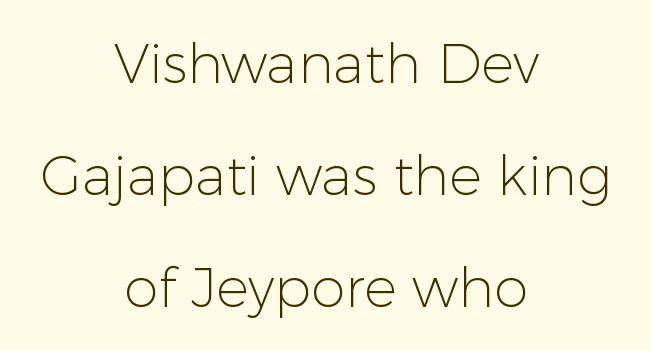
{"serif": "no", "italic": "no", "bold": "no", "weight": "light", "width": "normal", "stroke_contrast": "low", "x_height": "medium", "monospaced": "no", "underline": "no", "align": "center", "line_spacing": "loose", "line_spacing_ratio": 2.04, "letter_spacing": "normal", "letter_spacing_em": 0.0, "glyph_px": 55}
